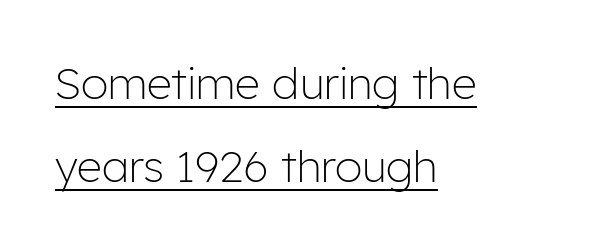
{"serif": "no", "italic": "no", "bold": "no", "weight": "light", "width": "normal", "stroke_contrast": "low", "x_height": "medium", "monospaced": "no", "underline": "yes", "align": "left", "line_spacing_ratio": 1.88, "letter_spacing": "normal", "letter_spacing_em": 0.0, "glyph_px": 44}
